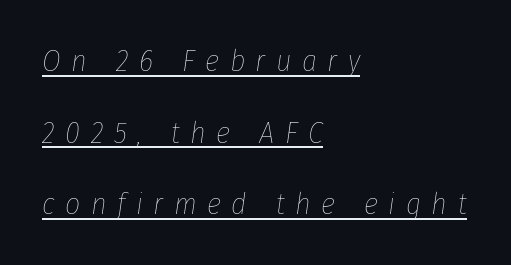
Q: Is the text bold? A: No.
Q: Is the text italic (slanted)? A: Yes, it leans right by about 8 degrees.
Q: Is the text underlined? A: Yes.
Q: How is the paragraph aligned? A: Left-aligned.
Q: Is the spacing between letters normal or unusually wide? A: Unusually wide.
Q: Is the spacing between lines tight, normal or loose? A: Loose.
Q: Width (condensed, normal, or wide)? A: Condensed.
Q: Stroke contrast? A: Low.
Q: x-height? A: Medium.
Q: Monospaced? A: No.
